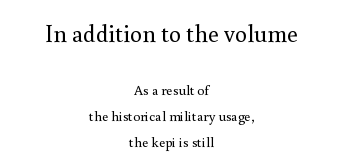
Centered paragraph, ragged on both sides. A typesetter would call this zero additional tracking. The letterforms sit at book weight or below. Vertical strokes here are truly vertical. Large over small — that's the arrangement of the two blocks here.
